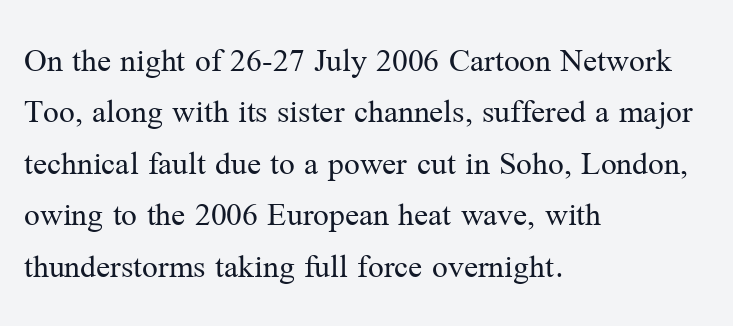
The image shows 35 px regular-weight serif type, upright; set left-aligned, normal line spacing (1.47x), normal letter spacing, not underlined; medium stroke contrast and a medium x-height.
